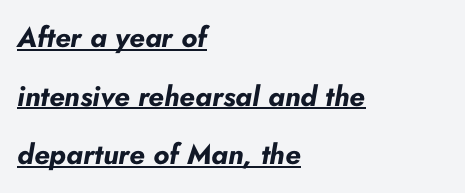
Q: Is the text bold? A: Yes.
Q: Is the text italic (slanted)? A: Yes, it leans right by about 10 degrees.
Q: Is the text underlined? A: Yes.
Q: How is the paragraph aligned? A: Left-aligned.
Q: Is the spacing between letters normal or unusually wide? A: Normal.
Q: Is the spacing between lines tight, normal or loose? A: Loose.
Q: Width (condensed, normal, or wide)? A: Normal.
Q: Stroke contrast? A: Low.
Q: x-height? A: Small.
Q: Monospaced? A: No.
